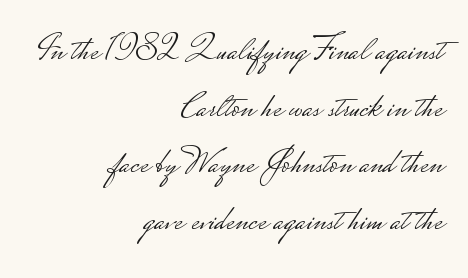
{"serif": "no", "bold": "no", "weight": "light", "width": "wide", "stroke_contrast": "low", "monospaced": "no", "underline": "no", "align": "right", "line_spacing": "normal", "line_spacing_ratio": 1.57, "letter_spacing": "normal", "letter_spacing_em": 0.0, "glyph_px": 36}
